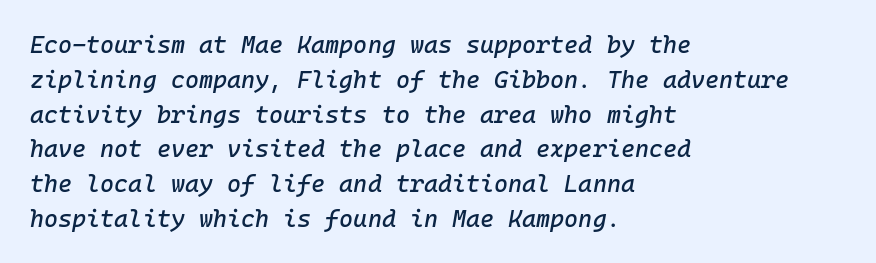
Interline gaps are of average width in this sample. Bare-footed words on every line. Letter spacing: default. A student would call this left alignment; a typographer would say flush left, rag right. The face used here has a pronounced slope to its letters.
